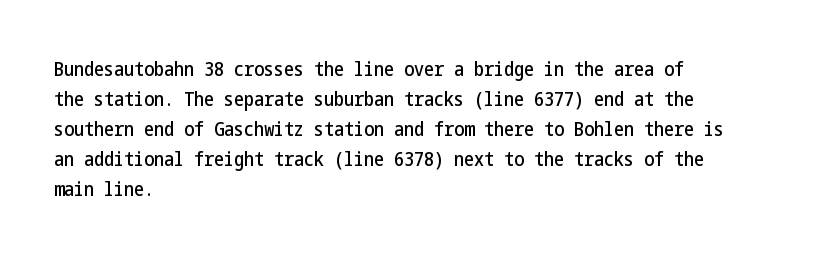
{"italic": "no", "underline": "no", "align": "left", "line_spacing": "normal", "line_spacing_ratio": 1.5, "letter_spacing": "normal", "letter_spacing_em": 0.0, "glyph_px": 20}
